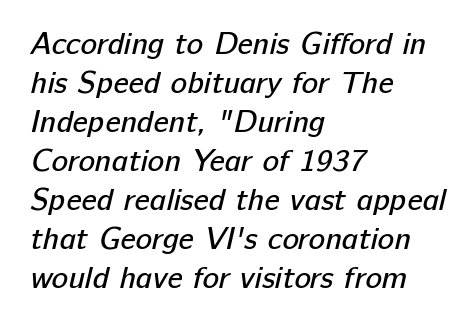
Q: Is the text bold? A: No.
Q: Is the typeface a serif or a sans-serif typeface? A: Sans-serif.
Q: Is the text underlined? A: No.
Q: How is the paragraph aligned? A: Left-aligned.
Q: Is the spacing between letters normal or unusually wide? A: Normal.
Q: Is the spacing between lines tight, normal or loose? A: Normal.
Q: Width (condensed, normal, or wide)? A: Normal.
Q: Stroke contrast? A: Low.
Q: x-height? A: Medium.
Q: Monospaced? A: No.
